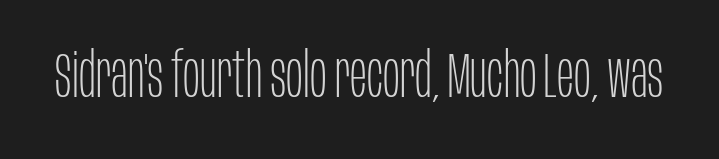
{"serif": "no", "italic": "no", "bold": "no", "weight": "thin", "width": "condensed", "stroke_contrast": "low", "x_height": "large", "monospaced": "no", "underline": "no", "letter_spacing": "normal", "letter_spacing_em": 0.0, "glyph_px": 63}
